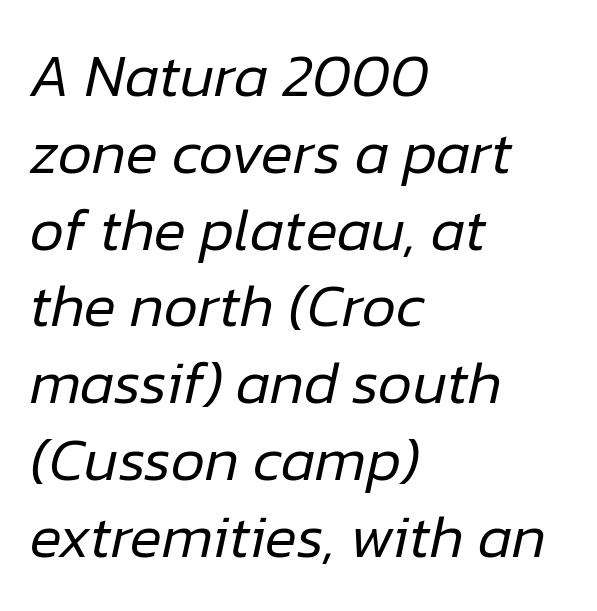
The image shows 60 px regular-weight type, italic (leaning right); set left-aligned, normal line spacing (1.28x), normal letter spacing, not underlined; low stroke contrast and a medium x-height.
